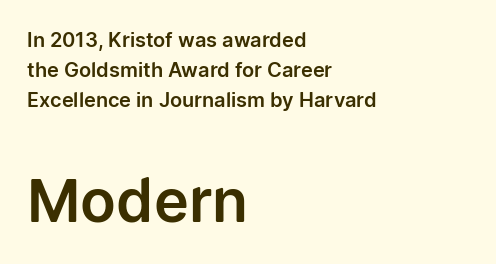
{"serif": "no", "italic": "no", "width": "normal", "stroke_contrast": "low", "x_height": "medium", "monospaced": "no", "underline": "no", "align": "left", "line_spacing": "normal", "line_spacing_ratio": 1.49, "letter_spacing": "normal", "letter_spacing_em": 0.0, "larger_block": "second", "size_ratio": 2.95, "glyph_px": 59}
